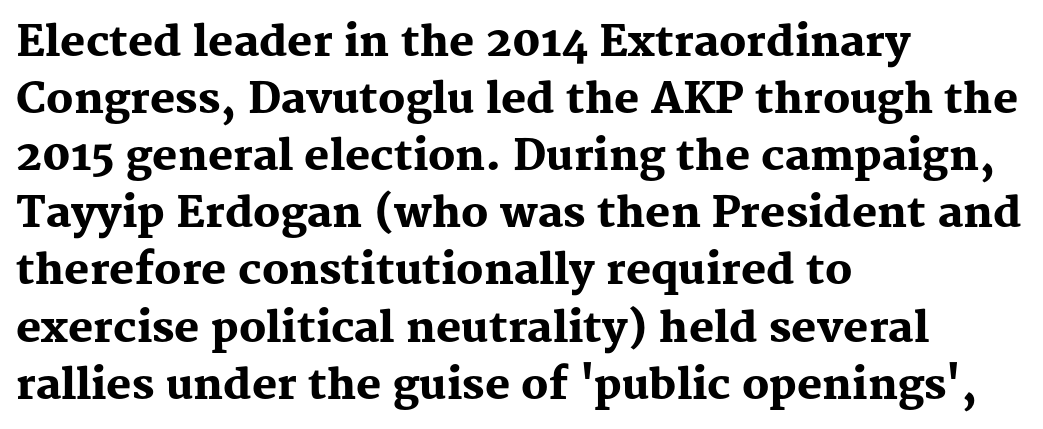
The image shows 42 px heavy serif type, upright; set left-aligned, normal line spacing (1.36x), normal letter spacing, not underlined; medium stroke contrast and a medium x-height.
